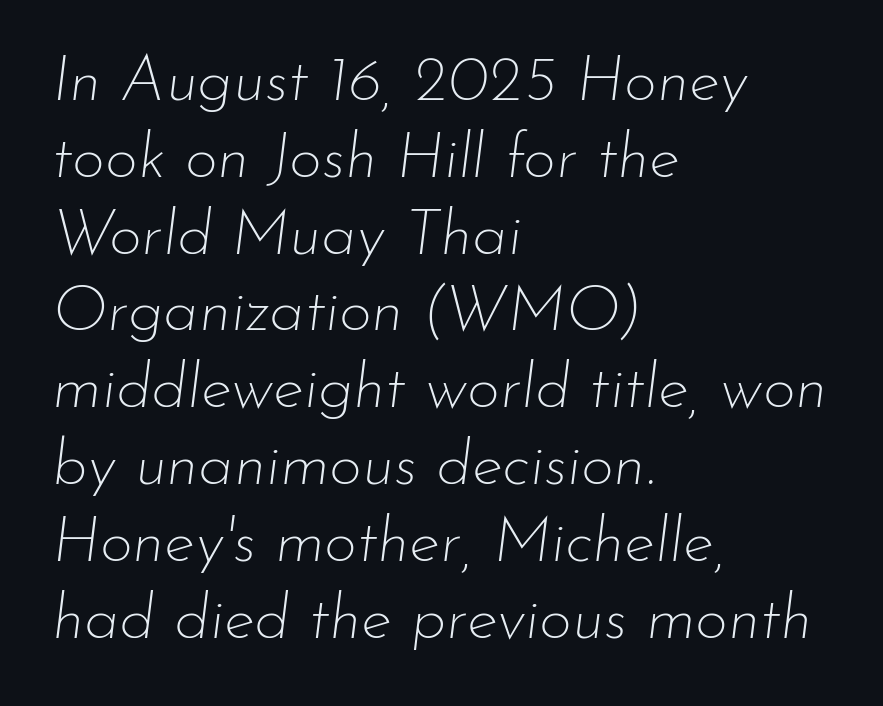
{"italic": "yes", "lean": "right", "slant_degrees": 7, "bold": "no", "weight": "thin", "width": "normal", "stroke_contrast": "low", "x_height": "small", "monospaced": "no", "underline": "no", "align": "left", "line_spacing_ratio": 1.2, "letter_spacing": "normal", "letter_spacing_em": 0.0, "glyph_px": 64}
